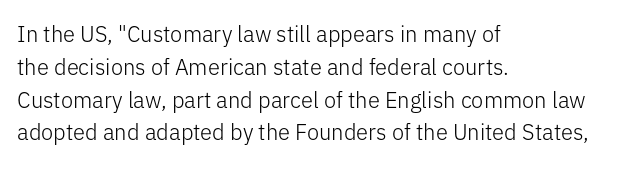
Descender tails drop into unmarked territory. Vertically, the passage feels balanced, rows spaced as you'd expect. The typesetter chose a ragged-right arrangement here. The typography opts for an upright posture over an oblique one. The rendering keeps characters at their native spacing. Stroke mass is kept to a normal reading level or below.
